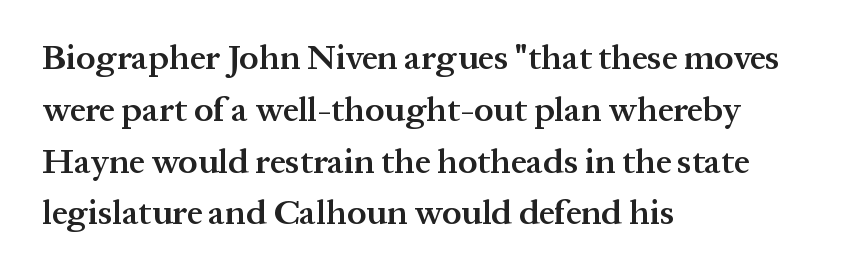
The image shows 35 px semibold serif type, upright; set left-aligned, normal line spacing (1.48x), normal letter spacing, not underlined; medium stroke contrast and a medium x-height.
